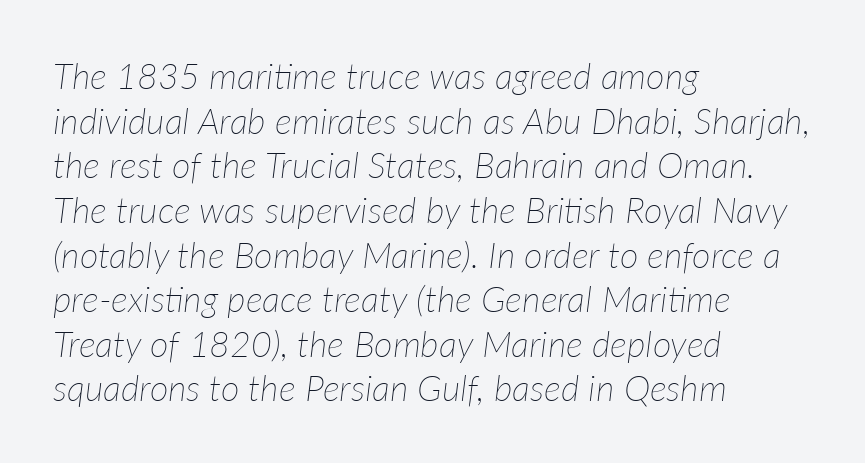
Has an underline been added? It has not. Observe the lean: these are italic letterforms. Letters have the restrained weight of plain body copy at most. Standard letterfit; no display-style spreading of the glyphs. Spacing verdict: proportional, widths tailored to each character. The ragged edge is on the right, which tells us the setting is flush left.
